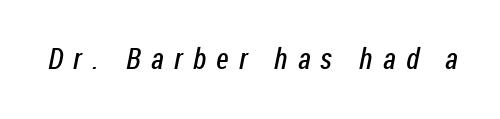
The image shows 29 px regular-weight, condensed sans-serif type; set unusually wide letter spacing (+0.36 em), not underlined; low stroke contrast and a medium x-height.
